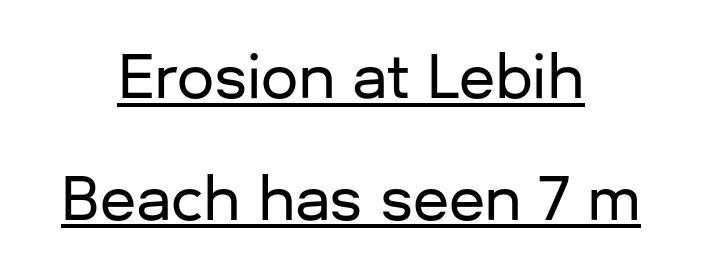
{"serif": "no", "italic": "no", "width": "normal", "stroke_contrast": "low", "x_height": "medium", "monospaced": "no", "underline": "yes", "align": "center", "line_spacing": "loose", "line_spacing_ratio": 2.06, "letter_spacing": "normal", "letter_spacing_em": 0.0, "glyph_px": 59}
